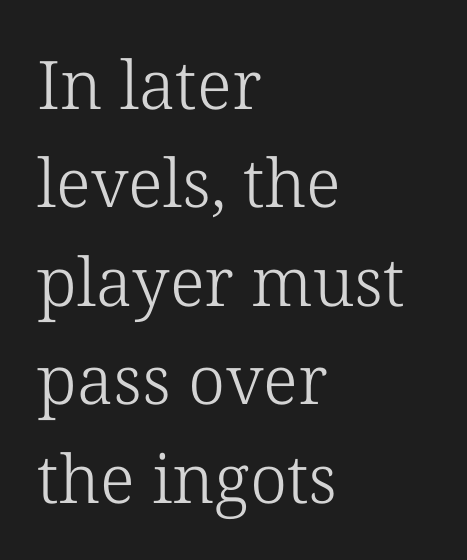
The image shows 67 px light serif type, upright; set left-aligned, normal line spacing (1.47x), normal letter spacing, not underlined; low stroke contrast and a medium x-height.
